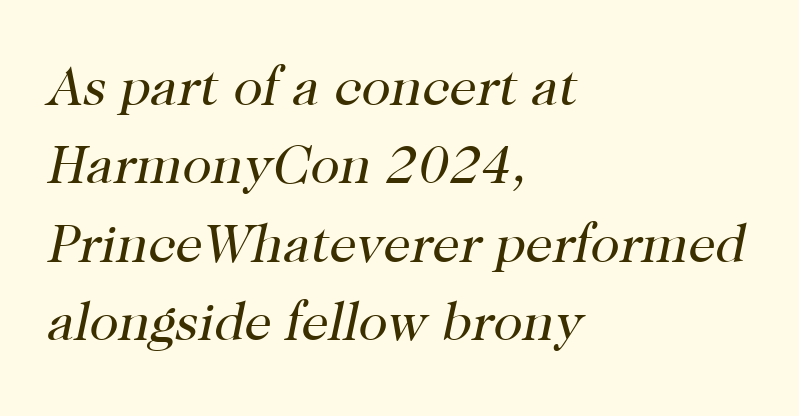
The image shows 54 px regular-weight serif type, italic (leaning right); set left-aligned, normal line spacing (1.45x), normal letter spacing, not underlined; high stroke contrast and a medium x-height.
